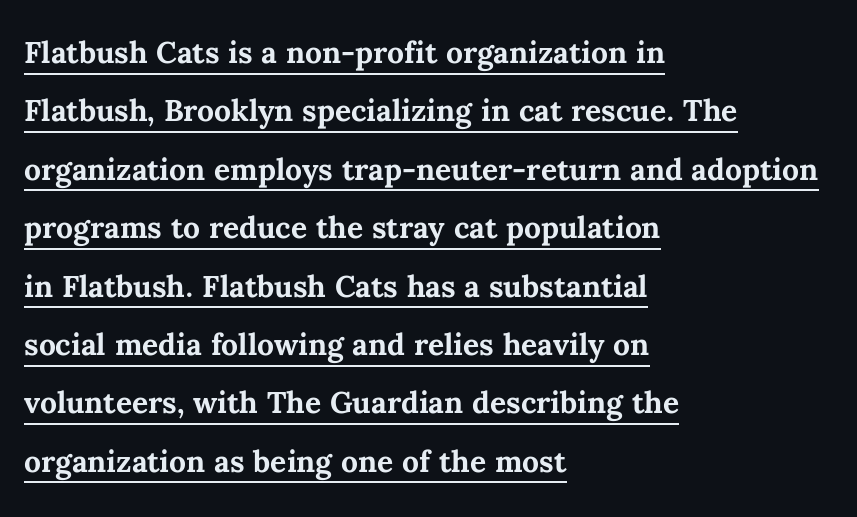
The image shows 40 px semibold type, upright; set left-aligned, normal line spacing (1.46x), normal letter spacing, underlined; medium stroke contrast and a medium x-height.
